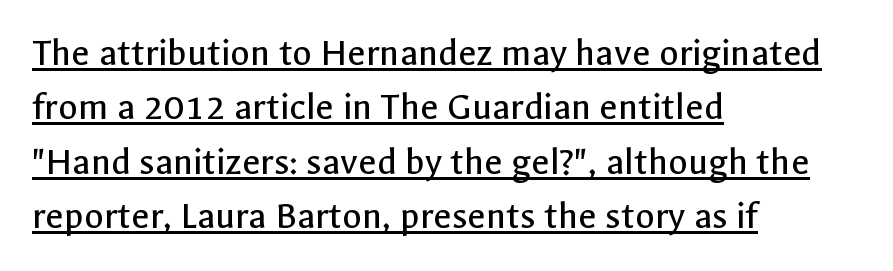
Teacher's note: observe the even left margin — that is flush-left alignment. Tall strokes in this sample are plumb rather than angled. A light-to-regular cut is what we see here. The leading is moderate, giving the passage an even texture. The string is rendered with underlining switched on.
